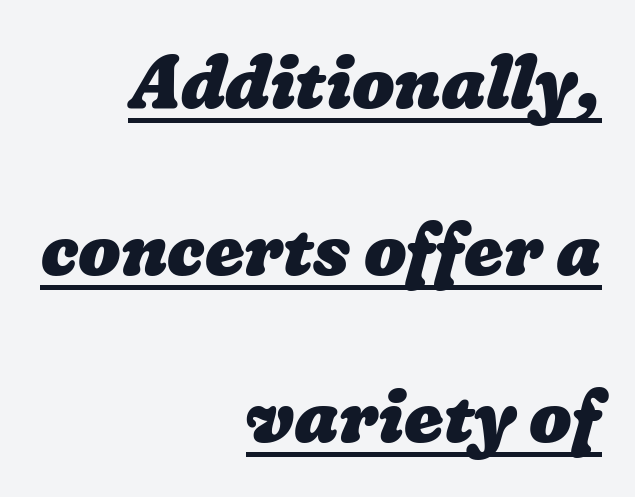
Q: Is the text bold? A: Yes.
Q: Is the text underlined? A: Yes.
Q: How is the paragraph aligned? A: Right-aligned.
Q: Is the spacing between letters normal or unusually wide? A: Normal.
Q: Is the spacing between lines tight, normal or loose? A: Loose.
Q: Width (condensed, normal, or wide)? A: Normal.
Q: Stroke contrast? A: Low.
Q: x-height? A: Medium.
Q: Monospaced? A: No.
